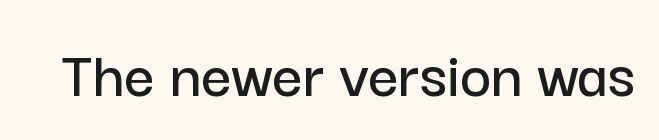
Q: Is the text italic (slanted)? A: No, it is upright.
Q: Is the typeface a serif or a sans-serif typeface? A: Sans-serif.
Q: Is the text underlined? A: No.
Q: Is the spacing between letters normal or unusually wide? A: Normal.
Q: Width (condensed, normal, or wide)? A: Normal.
Q: Stroke contrast? A: Low.
Q: x-height? A: Medium.
Q: Monospaced? A: No.
